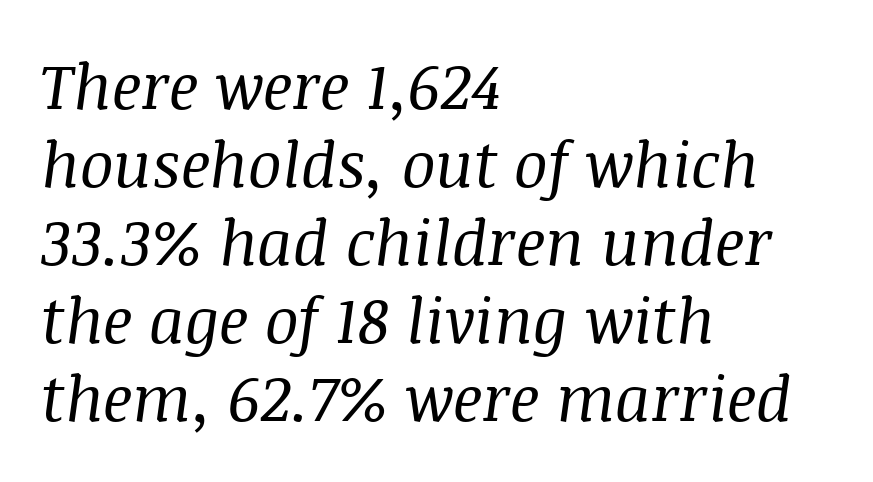
{"serif": "yes", "italic": "yes", "lean": "right", "slant_degrees": 8, "bold": "no", "weight": "regular", "width": "normal", "stroke_contrast": "medium", "x_height": "large", "monospaced": "no", "underline": "no", "align": "left", "line_spacing_ratio": 1.24, "letter_spacing": "normal", "letter_spacing_em": 0.0, "glyph_px": 63}
